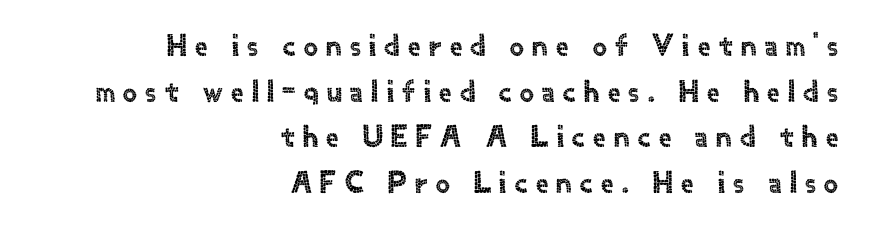
The image shows 31 px sans-serif type, upright; set right-aligned, normal line spacing (1.47x), unusually wide letter spacing (+0.27 em), not underlined; a small x-height.
